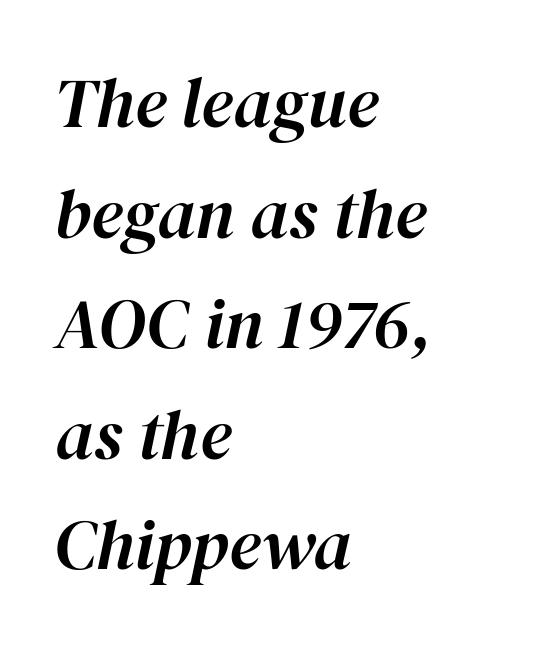
One-word summary of the alignment: left. The string is rendered with underlining switched off. Slanted lettering throughout. Is this a fixed-width face? No — the glyphs have proportional, varying widths. The line-height multiplier appears to be the usual default. The type is set solid horizontally, with unmodified tracking.
